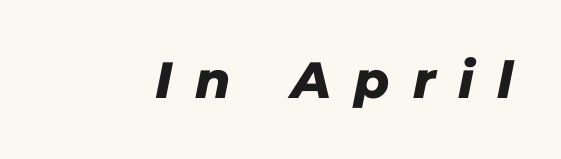
Q: Is the typeface a serif or a sans-serif typeface? A: Sans-serif.
Q: Is the text underlined? A: No.
Q: Is the spacing between letters normal or unusually wide? A: Unusually wide.
Q: Width (condensed, normal, or wide)? A: Normal.
Q: Stroke contrast? A: Low.
Q: x-height? A: Medium.
Q: Monospaced? A: No.
